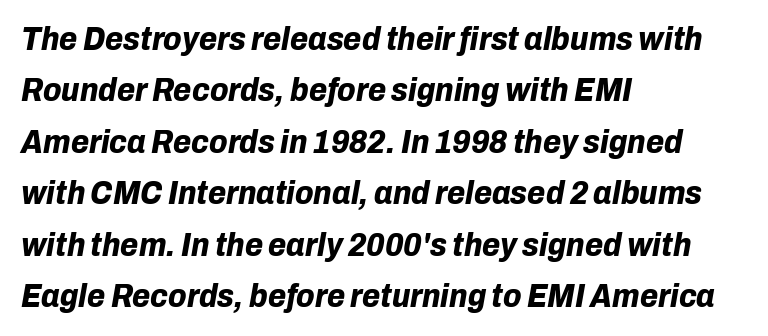
Q: Is the text bold? A: Yes.
Q: Is the text italic (slanted)? A: Yes, it leans right by about 10 degrees.
Q: Is the text underlined? A: No.
Q: How is the paragraph aligned? A: Left-aligned.
Q: Is the spacing between letters normal or unusually wide? A: Normal.
Q: Is the spacing between lines tight, normal or loose? A: Normal.
Q: Width (condensed, normal, or wide)? A: Normal.
Q: Stroke contrast? A: Low.
Q: x-height? A: Medium.
Q: Monospaced? A: No.
